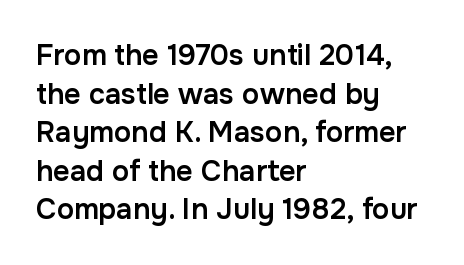
The image shows 29 px semibold sans-serif type, upright; set left-aligned, normal line spacing (1.33x), normal letter spacing, not underlined; low stroke contrast and a medium x-height.
